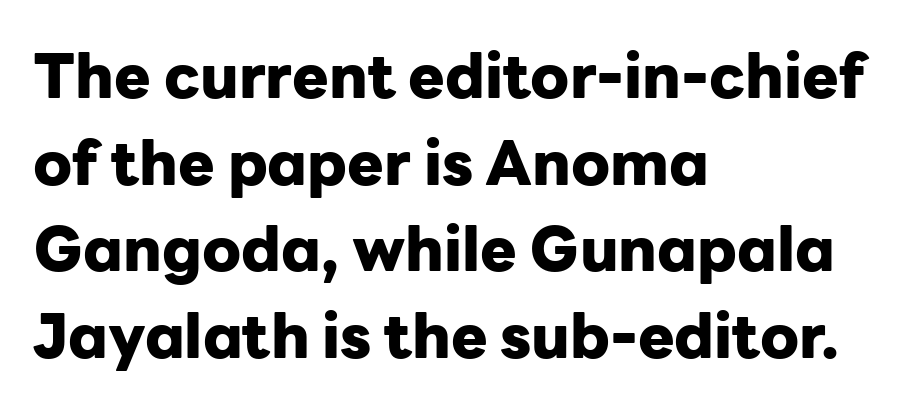
{"serif": "no", "italic": "no", "bold": "yes", "weight": "heavy", "width": "normal", "stroke_contrast": "low", "x_height": "medium", "monospaced": "no", "underline": "no", "align": "left", "line_spacing": "normal", "line_spacing_ratio": 1.42, "letter_spacing": "normal", "letter_spacing_em": 0.0, "glyph_px": 61}
